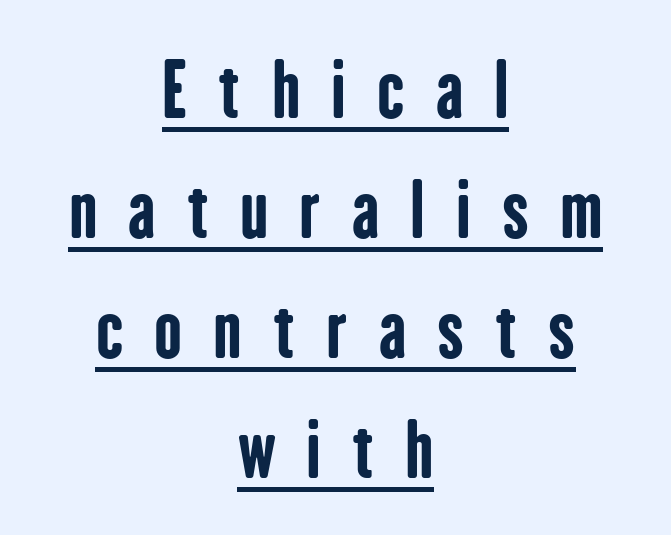
The image shows 74 px bold, condensed sans-serif type, upright; set centered, normal line spacing (1.62x), unusually wide letter spacing (+0.42 em), underlined; low stroke contrast and a medium x-height.
